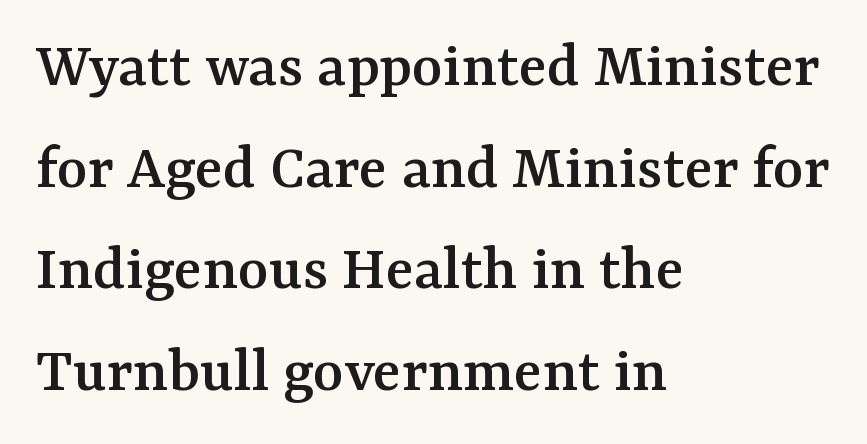
The image shows 66 px serif type, upright; set left-aligned, normal line spacing (1.54x), normal letter spacing, not underlined; medium stroke contrast and a medium x-height.
